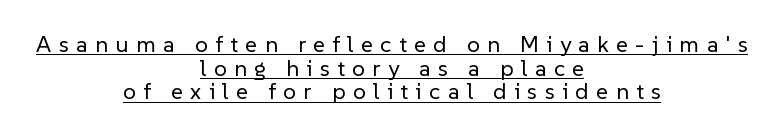
Q: Is the text bold? A: No.
Q: Is the text italic (slanted)? A: No, it is upright.
Q: Is the text underlined? A: Yes.
Q: How is the paragraph aligned? A: Centered.
Q: Is the spacing between letters normal or unusually wide? A: Unusually wide.
Q: Is the spacing between lines tight, normal or loose? A: Tight.
